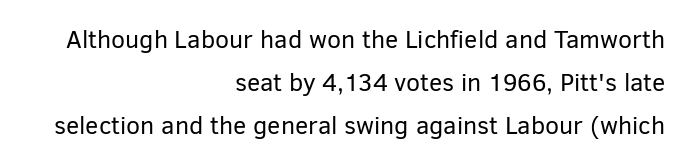
The image shows 25 px text type, upright; set right-aligned, line spacing 1.72x, normal letter spacing, not underlined.
